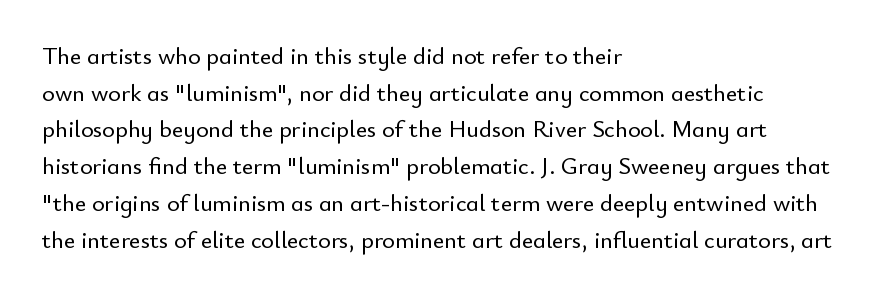
The image shows 24 px text type, upright; set left-aligned, normal line spacing (1.53x), normal letter spacing, not underlined.
